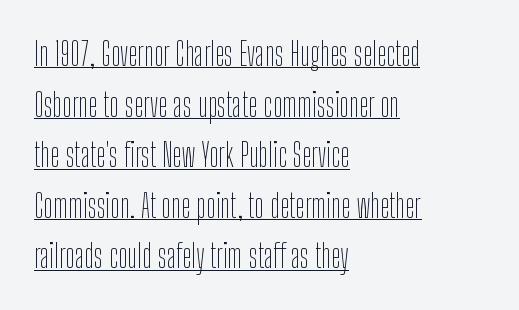
{"serif": "no", "italic": "no", "bold": "no", "weight": "thin", "width": "condensed", "stroke_contrast": "low", "x_height": "medium", "monospaced": "no", "underline": "yes", "align": "left", "line_spacing": "normal", "line_spacing_ratio": 1.58, "letter_spacing": "normal", "letter_spacing_em": 0.0, "glyph_px": 32}
